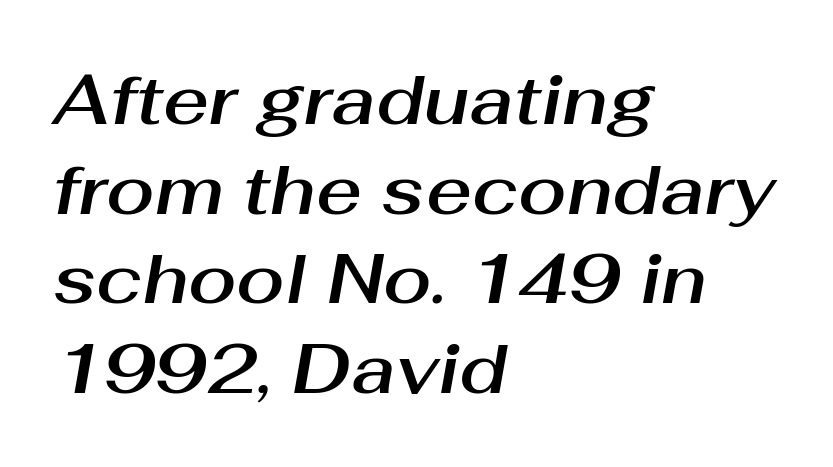
Leading matches the norm, producing a regular column. A typesetter would call this proportional, since set widths differ per character. The ragged edge is on the right, which tells us the setting is flush left. You can tell it's italic because the verticals aren't actually vertical. Nobody touched the tracking dial on this one.
